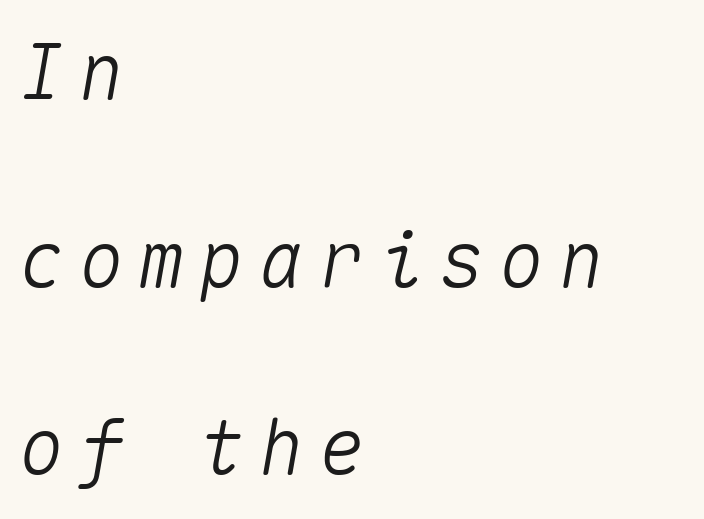
Q: Is the text italic (slanted)? A: Yes, it leans right by about 10 degrees.
Q: Is the text underlined? A: No.
Q: How is the paragraph aligned? A: Left-aligned.
Q: Is the spacing between lines tight, normal or loose? A: Loose.
Q: Width (condensed, normal, or wide)? A: Normal.
Q: Stroke contrast? A: Medium.
Q: x-height? A: Medium.
Q: Monospaced? A: Yes.
